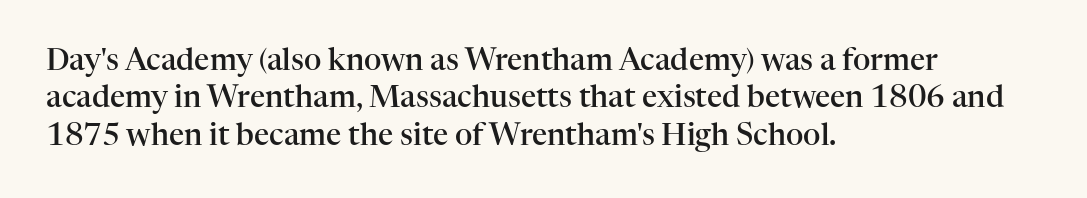
Q: Is the text bold? A: Semi-bold.
Q: Is the text italic (slanted)? A: No, it is upright.
Q: Is the typeface a serif or a sans-serif typeface? A: Serif.
Q: Is the text underlined? A: No.
Q: How is the paragraph aligned? A: Left-aligned.
Q: Is the spacing between letters normal or unusually wide? A: Normal.
Q: Is the spacing between lines tight, normal or loose? A: Normal.
Q: Width (condensed, normal, or wide)? A: Normal.
Q: Stroke contrast? A: High.
Q: x-height? A: Medium.
Q: Monospaced? A: No.
